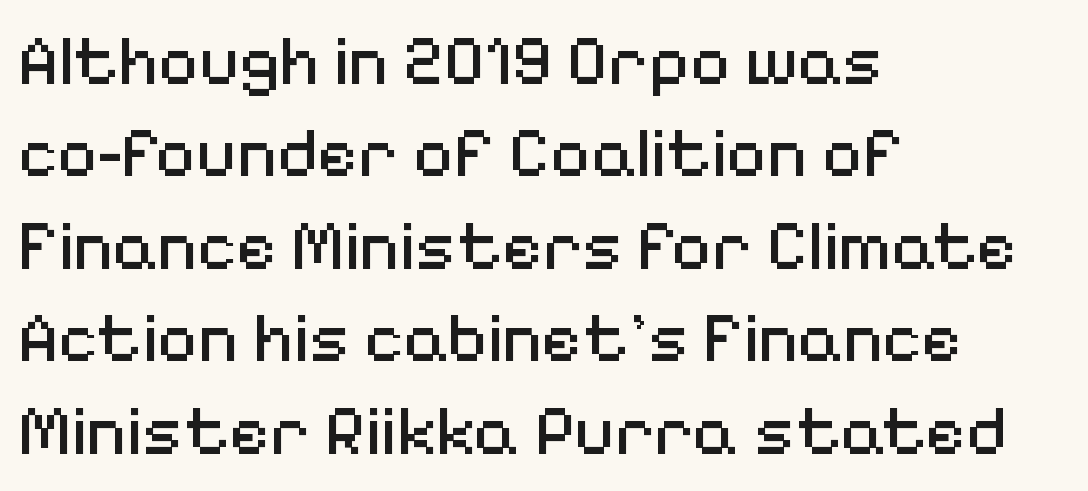
{"serif": "no", "italic": "no", "bold": "no", "weight": "regular", "width": "normal", "stroke_contrast": "medium", "x_height": "medium", "monospaced": "no", "underline": "no", "align": "left", "line_spacing": "normal", "line_spacing_ratio": 1.32, "letter_spacing": "normal", "letter_spacing_em": 0.0, "glyph_px": 70}
